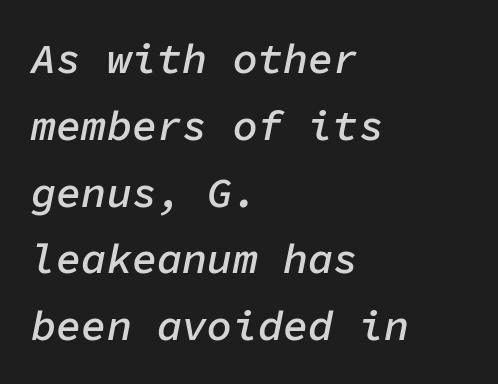
The image shows 42 px semibold type, italic (leaning right), monospaced; set left-aligned, normal line spacing (1.59x), normal letter spacing, not underlined; low stroke contrast and a medium x-height.
